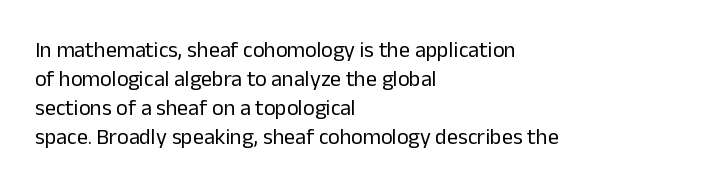
Tall strokes in this sample are plumb rather than angled. The passage shown has conventional tracking throughout. Every row of glyphs begins at an identical x-position on the left. A normal amount of white space separates one row of letters from the next. Type without underlining.
